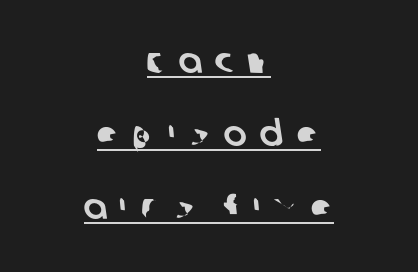
The image shows 35 px sans-serif type; set centered, loose line spacing (2.08x), unusually wide letter spacing (+0.39 em), underlined; low stroke contrast and a large x-height.
